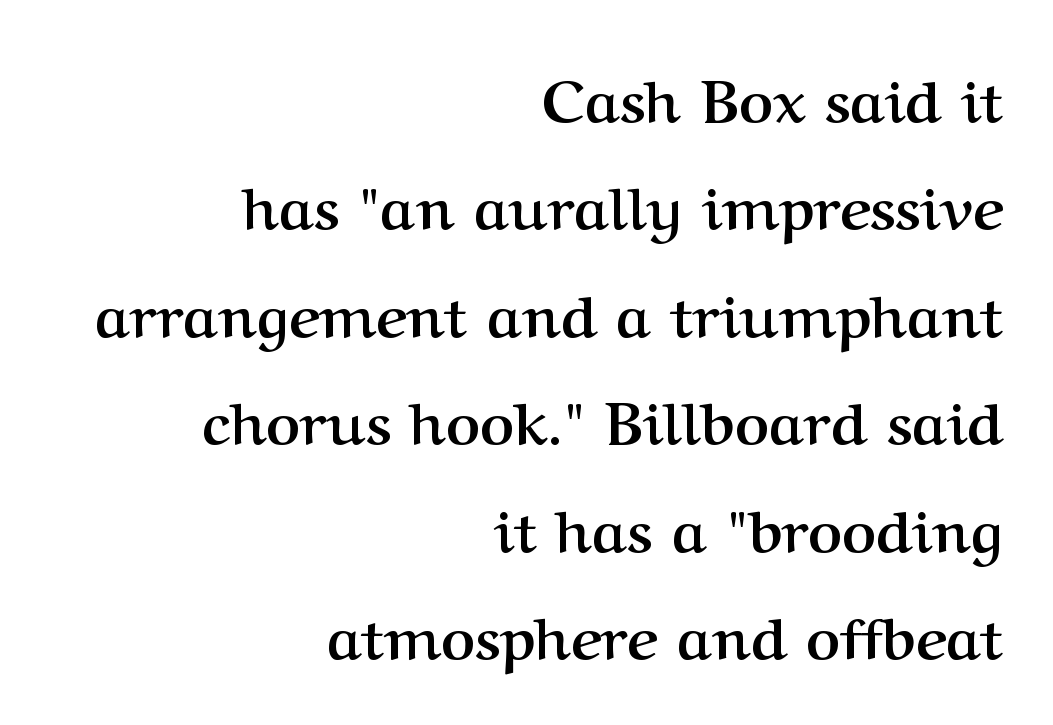
{"serif": "yes", "italic": "no", "bold": "yes", "weight": "semibold", "width": "normal", "stroke_contrast": "medium", "x_height": "medium", "monospaced": "no", "underline": "no", "align": "right", "line_spacing_ratio": 1.82, "letter_spacing": "normal", "letter_spacing_em": 0.0, "glyph_px": 59}
